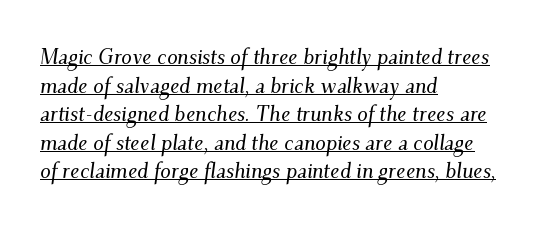
Q: Is the text italic (slanted)? A: Yes, it leans right by about 9 degrees.
Q: Is the text underlined? A: Yes.
Q: How is the paragraph aligned? A: Left-aligned.
Q: Is the spacing between letters normal or unusually wide? A: Normal.
Q: Is the spacing between lines tight, normal or loose? A: Normal.
